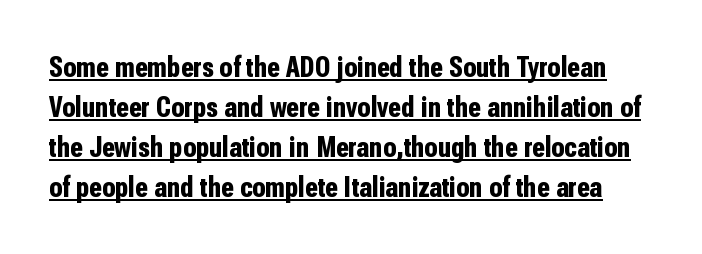
Somebody hit Ctrl+U on this one — the words are underlined. You could call the tracking neutral — neither tight nor loose. A typesetter would call this proportional, since set widths differ per character. Every character sits straight up, as roman type does. Nope, no serifs anywhere on these letters. Summary of vertical rhythm: regular, with standard interline spacing.
